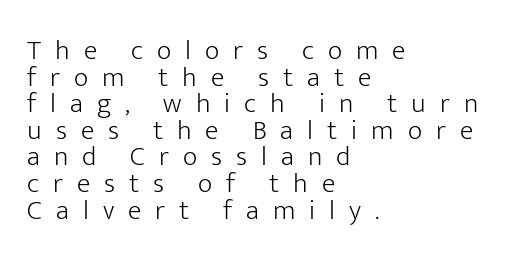
Q: Is the text bold? A: No.
Q: Is the text italic (slanted)? A: No, it is upright.
Q: Is the typeface a serif or a sans-serif typeface? A: Sans-serif.
Q: Is the text underlined? A: No.
Q: How is the paragraph aligned? A: Left-aligned.
Q: Is the spacing between letters normal or unusually wide? A: Unusually wide.
Q: Is the spacing between lines tight, normal or loose? A: Tight.
Q: Width (condensed, normal, or wide)? A: Normal.
Q: Stroke contrast? A: Low.
Q: x-height? A: Medium.
Q: Monospaced? A: No.
